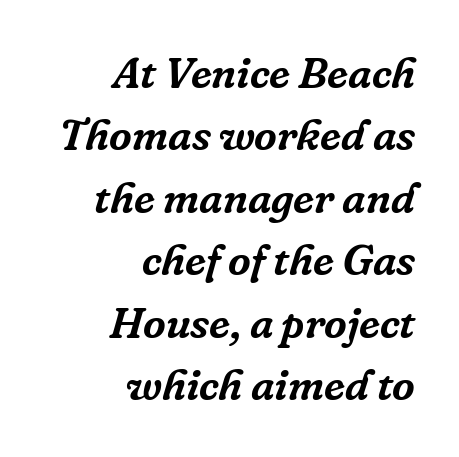
Q: Is the text italic (slanted)? A: Yes, it leans right by about 16 degrees.
Q: Is the typeface a serif or a sans-serif typeface? A: Serif.
Q: Is the text underlined? A: No.
Q: How is the paragraph aligned? A: Right-aligned.
Q: Is the spacing between letters normal or unusually wide? A: Normal.
Q: Is the spacing between lines tight, normal or loose? A: Normal.
Q: Width (condensed, normal, or wide)? A: Normal.
Q: Stroke contrast? A: Low.
Q: x-height? A: Medium.
Q: Monospaced? A: No.
